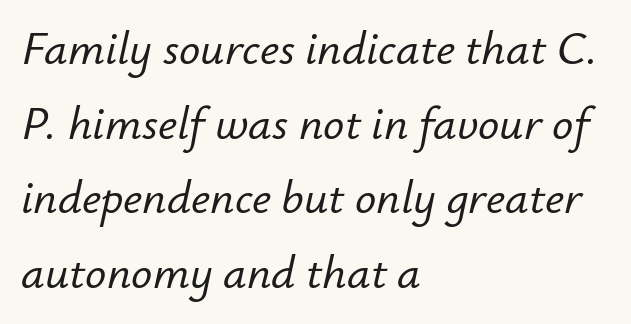
Q: Is the text italic (slanted)? A: Yes, it leans right by about 12 degrees.
Q: Is the text underlined? A: No.
Q: How is the paragraph aligned? A: Left-aligned.
Q: Is the spacing between letters normal or unusually wide? A: Normal.
Q: Is the spacing between lines tight, normal or loose? A: Normal.
Q: Width (condensed, normal, or wide)? A: Normal.
Q: Stroke contrast? A: Low.
Q: x-height? A: Small.
Q: Monospaced? A: No.
